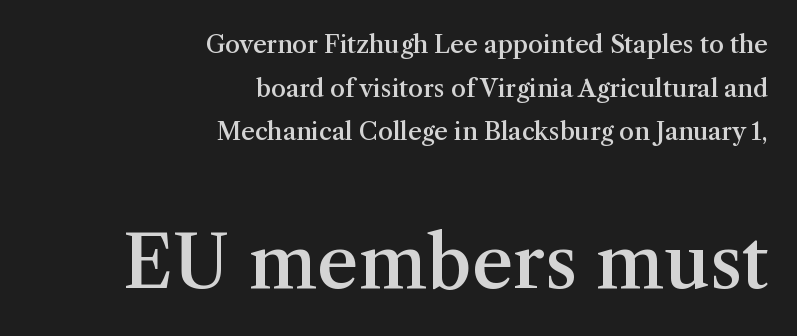
Q: Is the text bold? A: Semi-bold.
Q: Is the text italic (slanted)? A: No, it is upright.
Q: Is the typeface a serif or a sans-serif typeface? A: Serif.
Q: Is the text underlined? A: No.
Q: How is the paragraph aligned? A: Right-aligned.
Q: Is the spacing between letters normal or unusually wide? A: Normal.
Q: Which block of text is set in a larger size, the first (top) or the second (bottom)? A: The second (bottom) one.
Q: Width (condensed, normal, or wide)? A: Normal.
Q: Stroke contrast? A: Medium.
Q: x-height? A: Medium.
Q: Monospaced? A: No.
